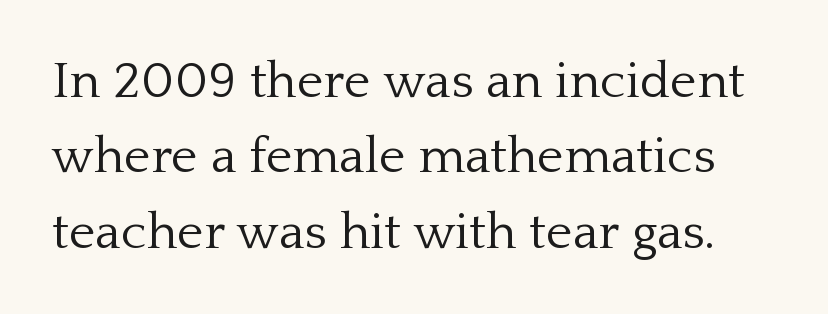
Q: Is the text bold? A: No.
Q: Is the text italic (slanted)? A: No, it is upright.
Q: Is the typeface a serif or a sans-serif typeface? A: Serif.
Q: Is the text underlined? A: No.
Q: Is the spacing between letters normal or unusually wide? A: Normal.
Q: Is the spacing between lines tight, normal or loose? A: Normal.
Q: Width (condensed, normal, or wide)? A: Normal.
Q: Stroke contrast? A: Low.
Q: x-height? A: Medium.
Q: Monospaced? A: No.
